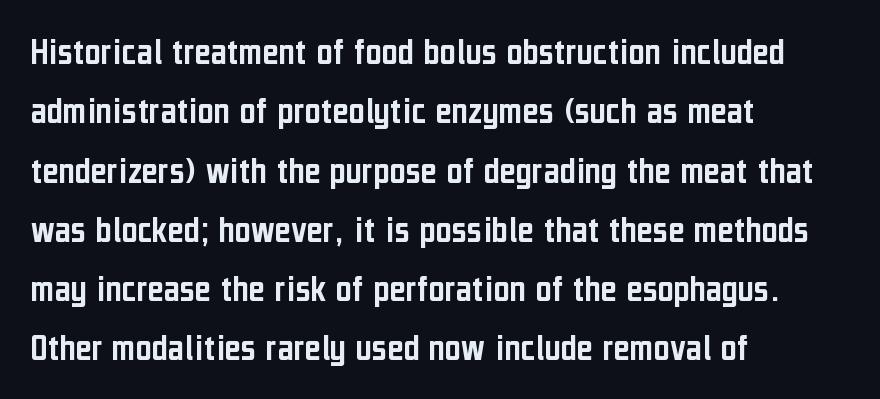
{"serif": "no", "italic": "no", "width": "condensed", "stroke_contrast": "low", "x_height": "medium", "monospaced": "no", "underline": "no", "align": "left", "line_spacing": "normal", "line_spacing_ratio": 1.52, "letter_spacing": "normal", "letter_spacing_em": 0.0, "glyph_px": 39}
